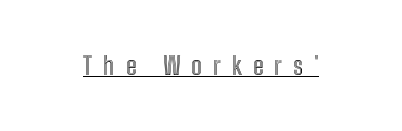
{"italic": "no", "underline": "yes", "letter_spacing": "wide", "letter_spacing_em": 0.44, "glyph_px": 25}
